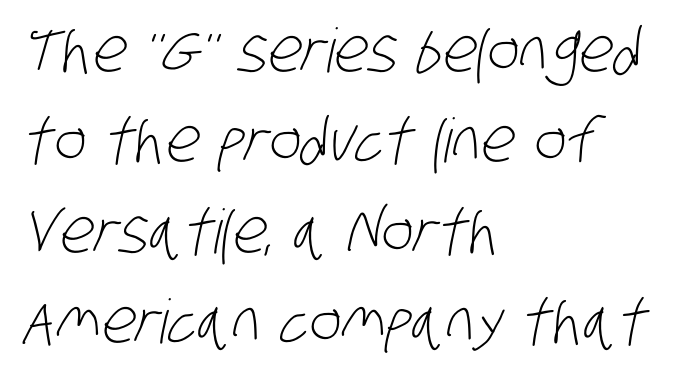
If you measured baseline to baseline, you'd find a middling distance. The letterforms sit shoulder to shoulder at normal distance. Serif or sans? Sans — the stroke terminals are bare. Stroke thickness stays within the range of a standard reading face or lighter. Proportional: the letters do not fall into vertical columns. One-word summary of the alignment: left.
